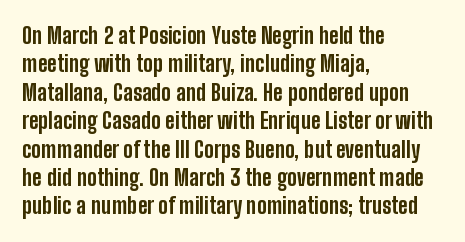
Q: Is the text bold? A: Yes.
Q: Is the text italic (slanted)? A: No, it is upright.
Q: Is the text underlined? A: No.
Q: How is the paragraph aligned? A: Left-aligned.
Q: Is the spacing between letters normal or unusually wide? A: Normal.
Q: Is the spacing between lines tight, normal or loose? A: Normal.
